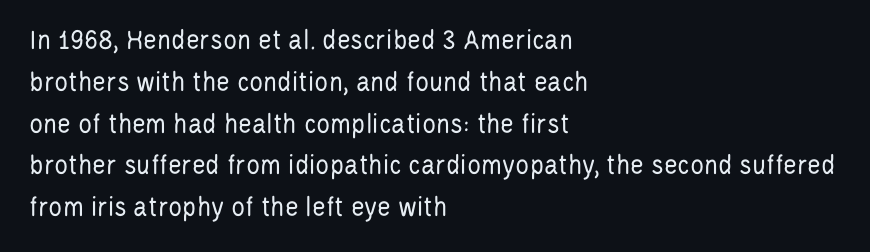
{"serif": "no", "italic": "no", "bold": "no", "weight": "regular", "width": "condensed", "stroke_contrast": "low", "x_height": "large", "monospaced": "no", "underline": "no", "align": "left", "line_spacing": "normal", "line_spacing_ratio": 1.44, "letter_spacing": "normal", "letter_spacing_em": 0.0, "glyph_px": 29}
